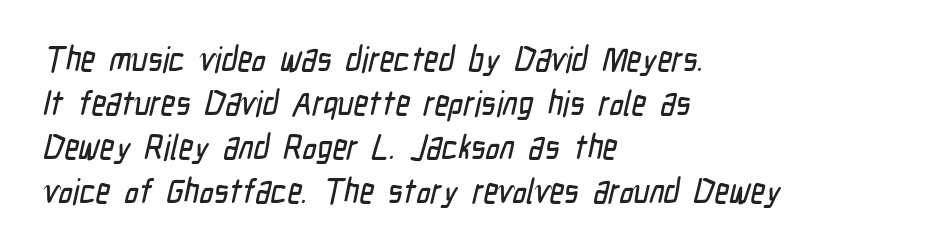
Q: Is the typeface a serif or a sans-serif typeface? A: Sans-serif.
Q: Is the text underlined? A: No.
Q: How is the paragraph aligned? A: Left-aligned.
Q: Is the spacing between letters normal or unusually wide? A: Normal.
Q: Is the spacing between lines tight, normal or loose? A: Normal.
Q: Width (condensed, normal, or wide)? A: Condensed.
Q: Stroke contrast? A: Low.
Q: x-height? A: Medium.
Q: Monospaced? A: No.
